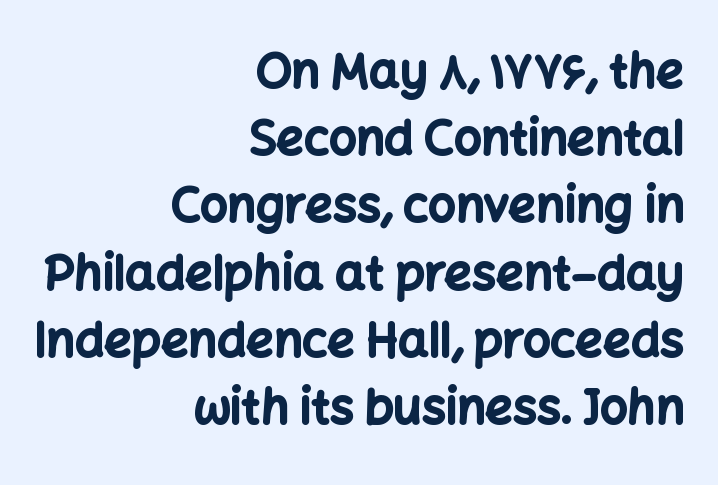
{"serif": "no", "italic": "no", "bold": "yes", "weight": "bold", "width": "normal", "stroke_contrast": "low", "x_height": "medium", "monospaced": "no", "underline": "no", "align": "right", "line_spacing": "normal", "line_spacing_ratio": 1.4, "letter_spacing": "normal", "letter_spacing_em": 0.0, "glyph_px": 48}
